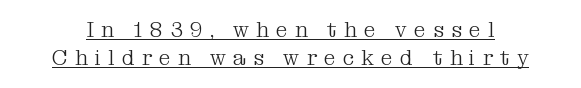
Words appear elongated and porous because spacing is wide. Letters have the restrained weight of plain body copy at most. The sample's only ornament is a line tracing under the words. A roman cut, with each character standing at attention.
